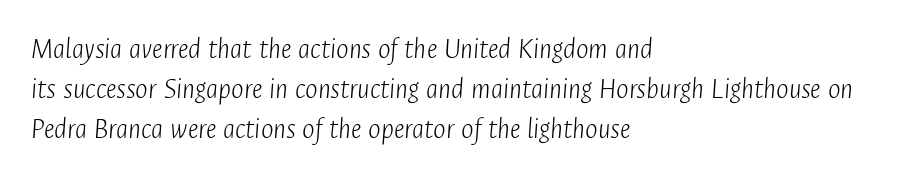
{"italic": "yes", "lean": "right", "slant_degrees": 4, "bold": "no", "weight": "light", "width": "condensed", "stroke_contrast": "low", "x_height": "medium", "monospaced": "no", "underline": "no", "align": "left", "line_spacing": "normal", "line_spacing_ratio": 1.33, "letter_spacing": "normal", "letter_spacing_em": 0.0, "glyph_px": 30}
